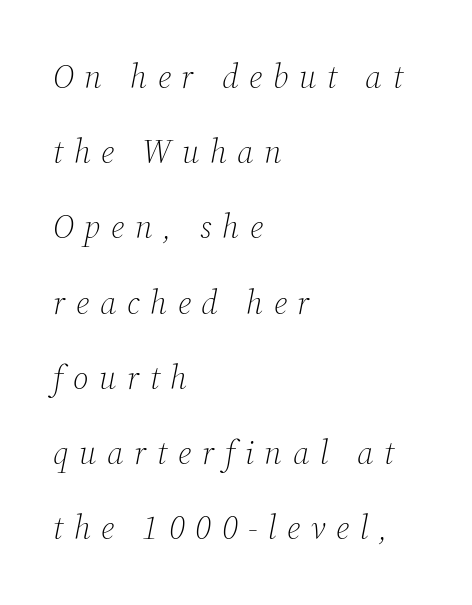
The image shows 33 px light serif type, italic (leaning right); set left-aligned, loose line spacing (2.28x), unusually wide letter spacing (+0.32 em), not underlined; medium stroke contrast and a medium x-height.
